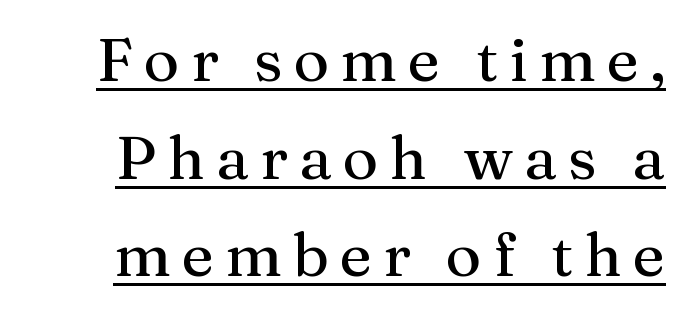
Q: Is the text italic (slanted)? A: No, it is upright.
Q: Is the typeface a serif or a sans-serif typeface? A: Serif.
Q: Is the text underlined? A: Yes.
Q: Is the spacing between lines tight, normal or loose? A: Normal.
Q: Width (condensed, normal, or wide)? A: Normal.
Q: Stroke contrast? A: Medium.
Q: x-height? A: Medium.
Q: Monospaced? A: No.
